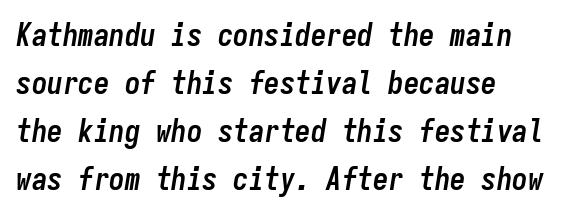
{"italic": "yes", "lean": "right", "slant_degrees": 9, "bold": "yes", "weight": "semibold", "width": "condensed", "stroke_contrast": "low", "x_height": "medium", "monospaced": "yes", "underline": "no", "align": "left", "line_spacing": "normal", "line_spacing_ratio": 1.55, "letter_spacing": "normal", "letter_spacing_em": 0.0, "glyph_px": 31}
